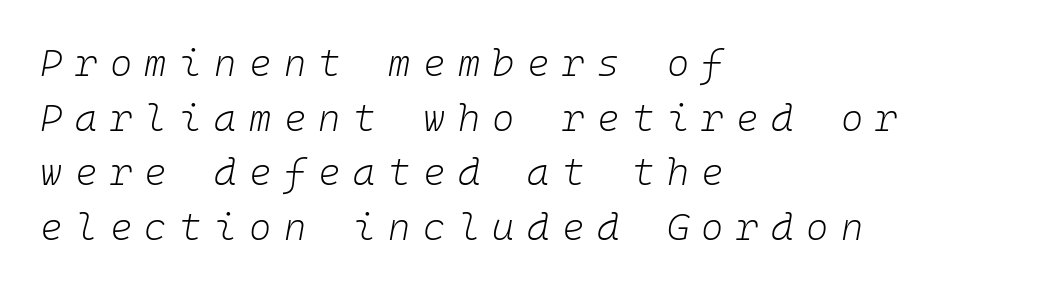
The specimen omits any rule beneath the text block's lines. The paragraph has a hard left edge and a soft right edge. Note the uniform advance width — an 'i' takes as much space as an 'm'. The font sits on the lighter half of the weight spectrum, regular included.
